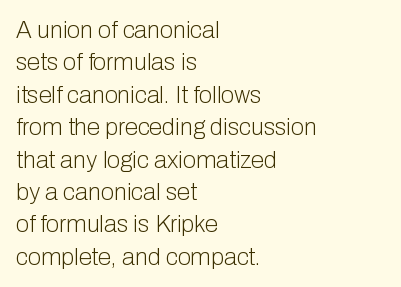
Q: Is the text bold? A: No.
Q: Is the text italic (slanted)? A: No, it is upright.
Q: Is the text underlined? A: No.
Q: How is the paragraph aligned? A: Left-aligned.
Q: Is the spacing between letters normal or unusually wide? A: Normal.
Q: Is the spacing between lines tight, normal or loose? A: Normal.
